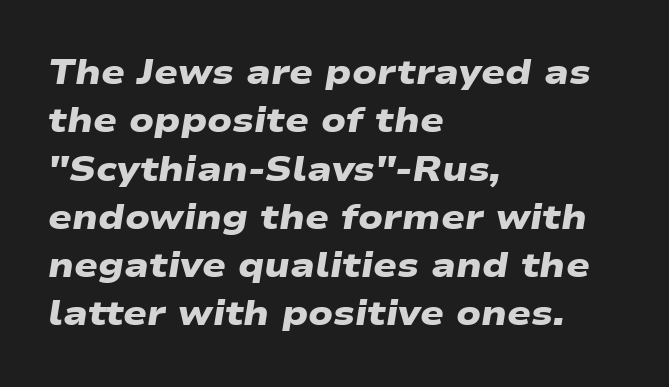
The image shows 35 px heavy, wide sans-serif type; set left-aligned, normal line spacing (1.38x), normal letter spacing, not underlined; low stroke contrast and a medium x-height.
